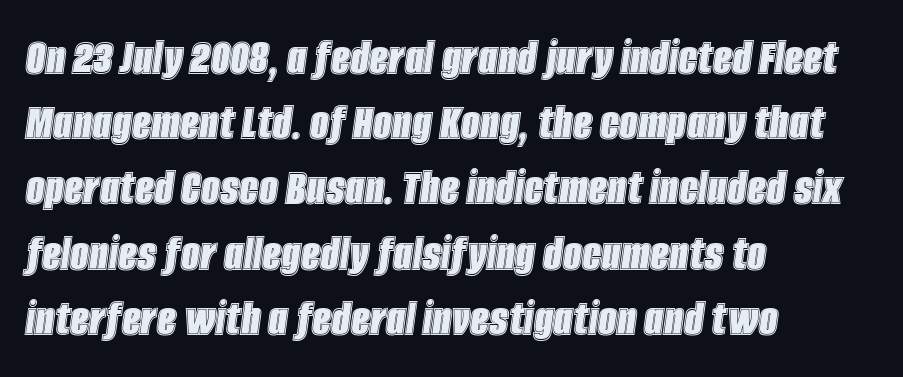
The image shows 53 px condensed type, italic (leaning right); set left-aligned, line spacing 1.23x, normal letter spacing, not underlined; a large x-height.
